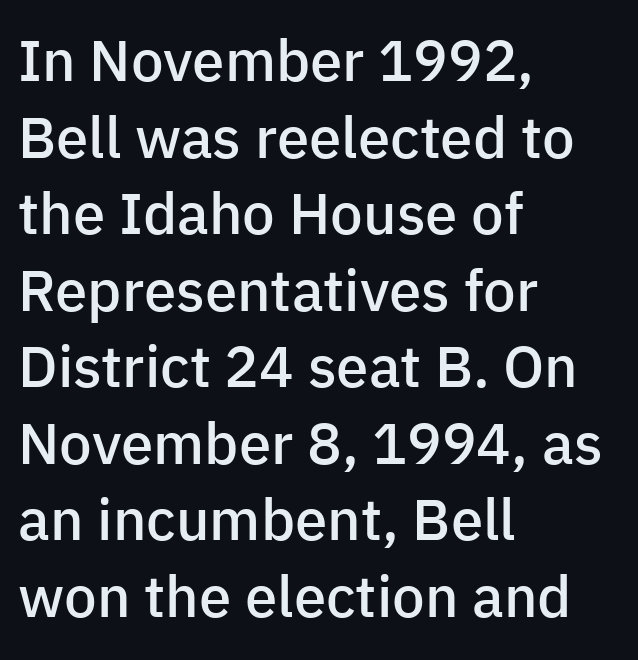
The words here are not underlined. The face used here is proportionally spaced, like ordinary book or web type. Rows of type keep a routine distance in the vertical direction. Type style note: lacks serifs.
